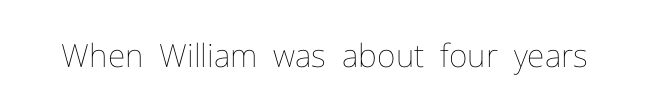
Characters remain perfectly vertical along every line. No chunkiness to these letters — they're not bold. You could not count columns in this text — the font is proportionally spaced. The gap between lines stays unmarked. This sample uses plain, unmodified letter spacing.
